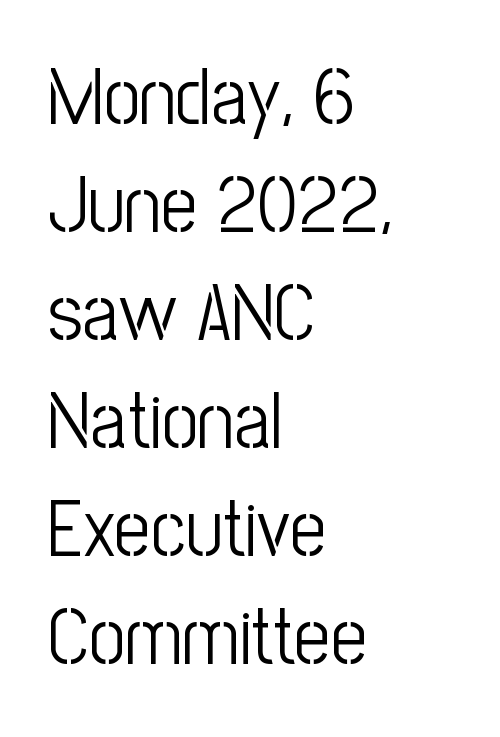
The glyphs are unaccompanied by any horizontal stroke below them. The letterforms sit at book weight or below. Interline gaps are of average width in this sample. The characters display no serif detailing; their extremities are plain.
